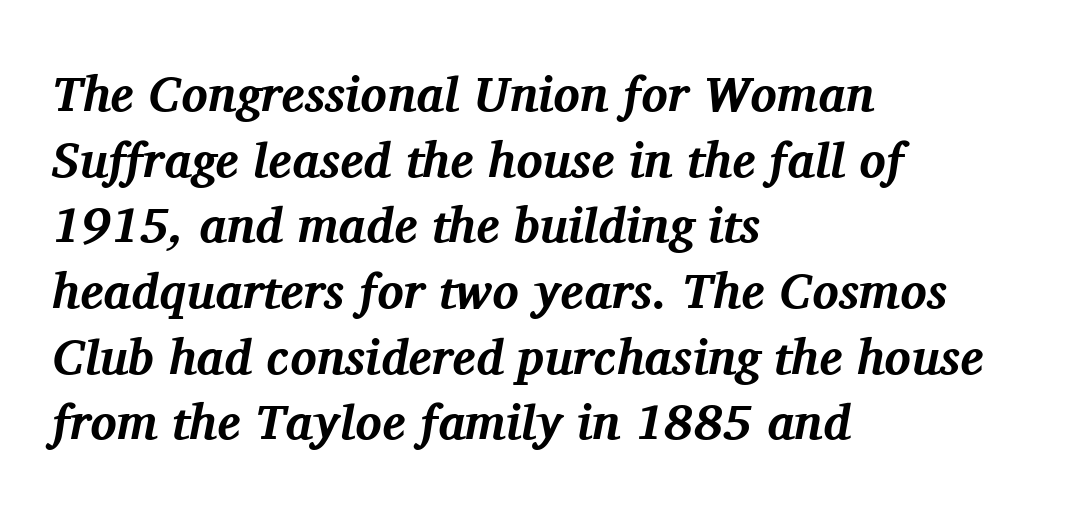
The image shows 49 px bold serif type, italic (leaning right); set left-aligned, normal line spacing (1.34x), normal letter spacing, not underlined; medium stroke contrast and a medium x-height.
